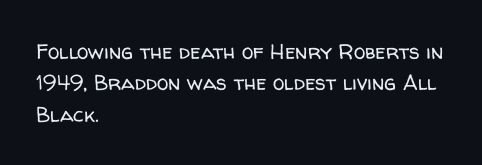
Ordinary non-slanted type is in use. Honestly, the row spacing looks completely unremarkable. These lines keep a tight, regular rhythm from letter to letter. These lines stack with their left ends in a neat column.
